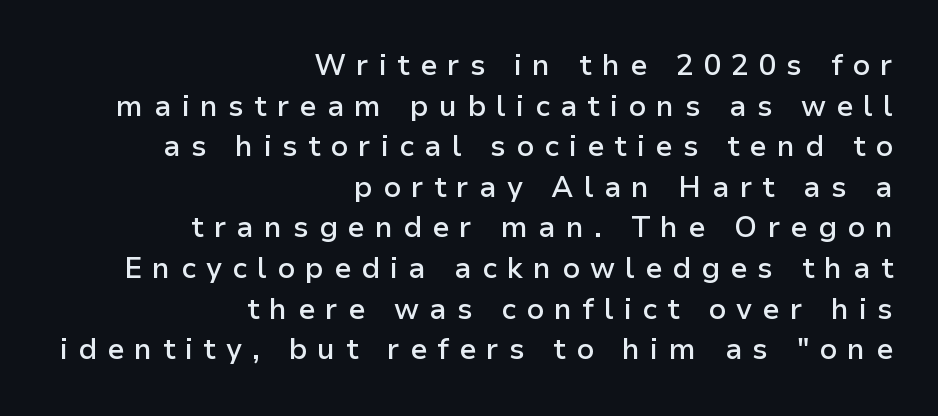
Q: Is the text bold? A: Semi-bold.
Q: Is the text italic (slanted)? A: No, it is upright.
Q: Is the typeface a serif or a sans-serif typeface? A: Sans-serif.
Q: Is the text underlined? A: No.
Q: How is the paragraph aligned? A: Right-aligned.
Q: Is the spacing between letters normal or unusually wide? A: Unusually wide.
Q: Is the spacing between lines tight, normal or loose? A: Normal.
Q: Width (condensed, normal, or wide)? A: Normal.
Q: Stroke contrast? A: Low.
Q: x-height? A: Medium.
Q: Monospaced? A: No.
